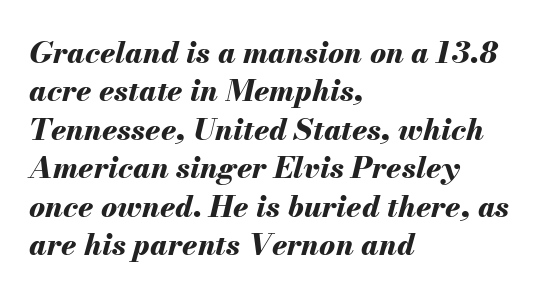
Q: Is the text bold? A: Yes.
Q: Is the text italic (slanted)? A: Yes, it leans right by about 13 degrees.
Q: Is the text underlined? A: No.
Q: How is the paragraph aligned? A: Left-aligned.
Q: Is the spacing between letters normal or unusually wide? A: Normal.
Q: Is the spacing between lines tight, normal or loose? A: Normal.
Q: Width (condensed, normal, or wide)? A: Normal.
Q: Stroke contrast? A: Medium.
Q: x-height? A: Small.
Q: Monospaced? A: No.
